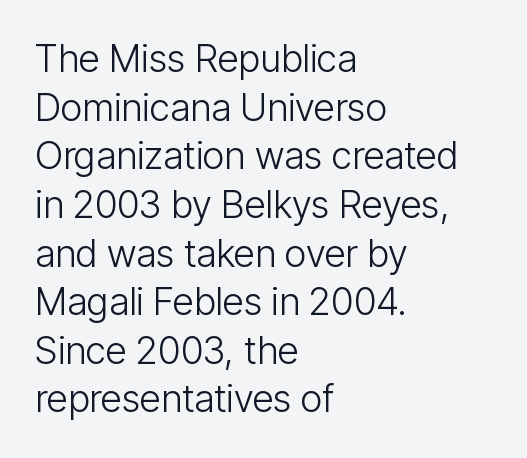
Q: Is the text bold? A: No.
Q: Is the text italic (slanted)? A: No, it is upright.
Q: Is the typeface a serif or a sans-serif typeface? A: Sans-serif.
Q: Is the text underlined? A: No.
Q: How is the paragraph aligned? A: Left-aligned.
Q: Is the spacing between letters normal or unusually wide? A: Normal.
Q: Is the spacing between lines tight, normal or loose? A: Normal.
Q: Width (condensed, normal, or wide)? A: Condensed.
Q: Stroke contrast? A: Low.
Q: x-height? A: Medium.
Q: Monospaced? A: No.
